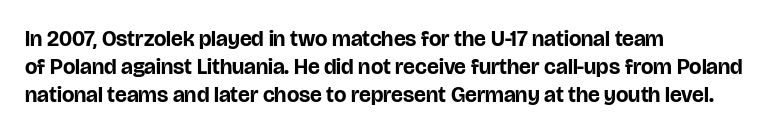
The axis of the letterforms is exactly vertical. Leftover space on each line is placed entirely after the last word. Each row of text sits above clean, open space. Students, note that the glyphs here touch the page at normal intervals.
